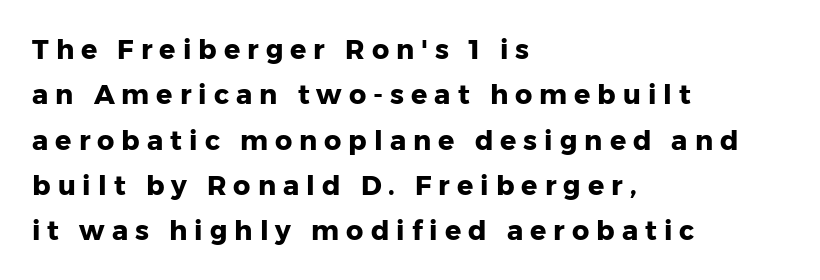
Q: Is the text bold? A: Yes.
Q: Is the text italic (slanted)? A: No, it is upright.
Q: Is the text underlined? A: No.
Q: How is the paragraph aligned? A: Left-aligned.
Q: Is the spacing between letters normal or unusually wide? A: Unusually wide.
Q: Is the spacing between lines tight, normal or loose? A: Normal.
